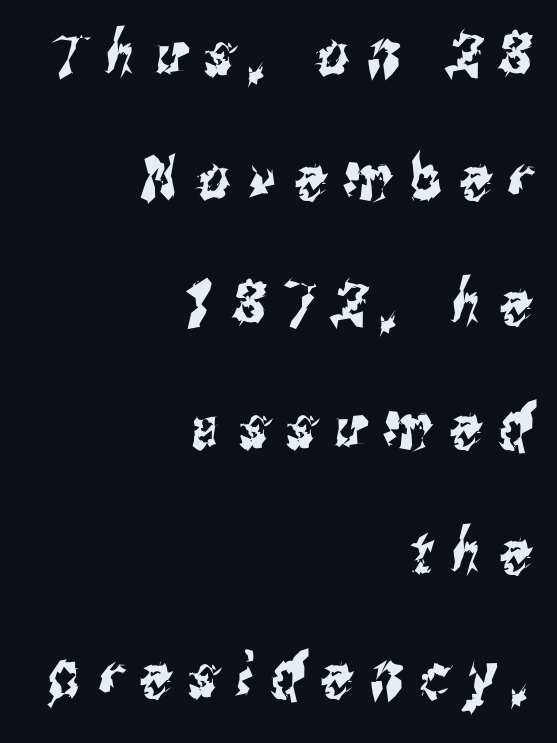
The image shows 61 px condensed sans-serif type; set right-aligned, loose line spacing (2.04x), unusually wide letter spacing (+0.3 em), not underlined; medium stroke contrast and a medium x-height.
